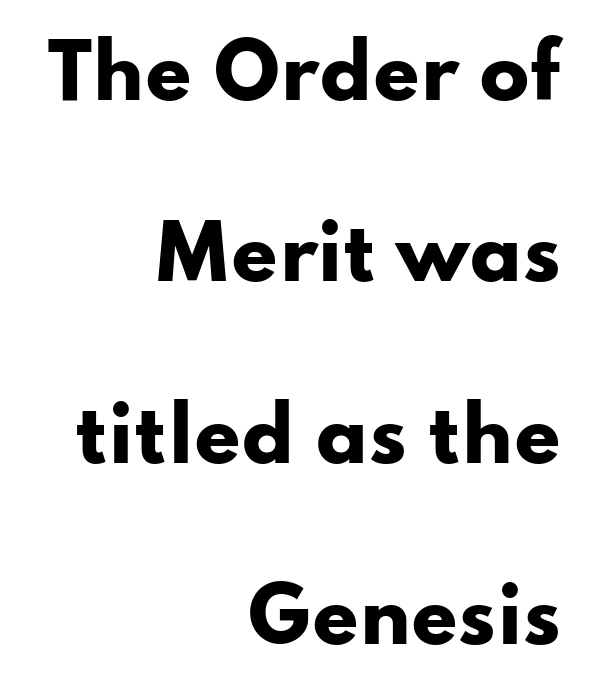
The letters advance in unequal steps, a hallmark of proportional type. One glance says open: line gaps are wider than usual. Each row of text sits above clean, open space. Style check: upright. The font family rendered here belongs to the sans-serif group.
